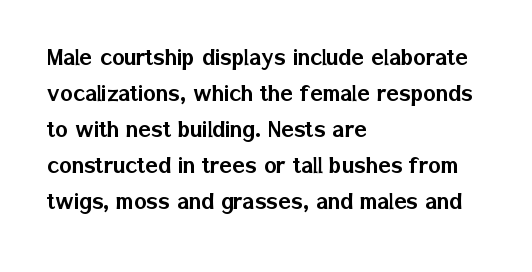
This is roman type, the default non-slanted kind. Standard letterfit; no display-style spreading of the glyphs. Evenly set lines give the paragraph a standard silhouette. The specimen omits any rule beneath the text block's lines. The paragraph shown leans on its left margin.
